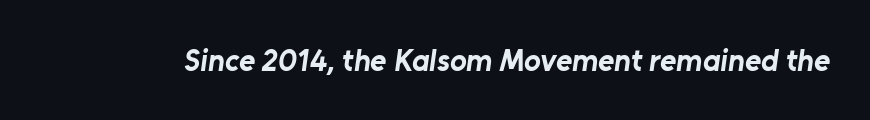
{"serif": "no", "bold": "yes", "weight": "bold", "width": "normal", "stroke_contrast": "low", "x_height": "medium", "monospaced": "no", "underline": "no", "letter_spacing": "normal", "letter_spacing_em": 0.0, "glyph_px": 31}
